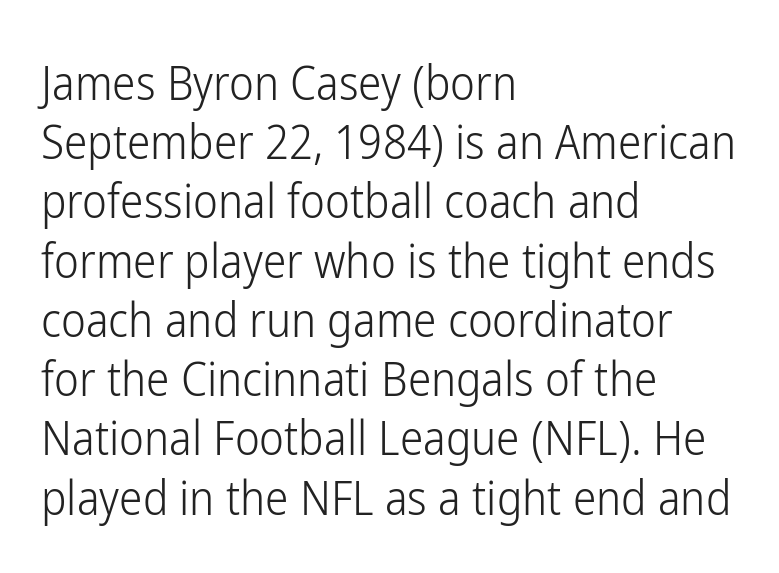
Q: Is the text bold? A: No.
Q: Is the text italic (slanted)? A: No, it is upright.
Q: Is the typeface a serif or a sans-serif typeface? A: Sans-serif.
Q: Is the text underlined? A: No.
Q: How is the paragraph aligned? A: Left-aligned.
Q: Is the spacing between letters normal or unusually wide? A: Normal.
Q: Is the spacing between lines tight, normal or loose? A: Normal.
Q: Width (condensed, normal, or wide)? A: Condensed.
Q: Stroke contrast? A: Low.
Q: x-height? A: Medium.
Q: Monospaced? A: No.
